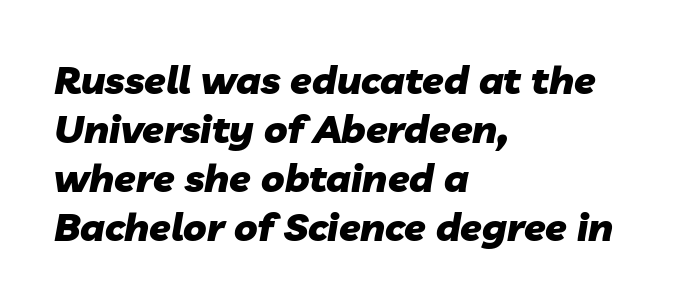
Summary of weight: heavy, a full bold. Vertically, the passage feels balanced, rows spaced as you'd expect. The letters are slanted; this is an italic face. Bare-footed words on every line.
